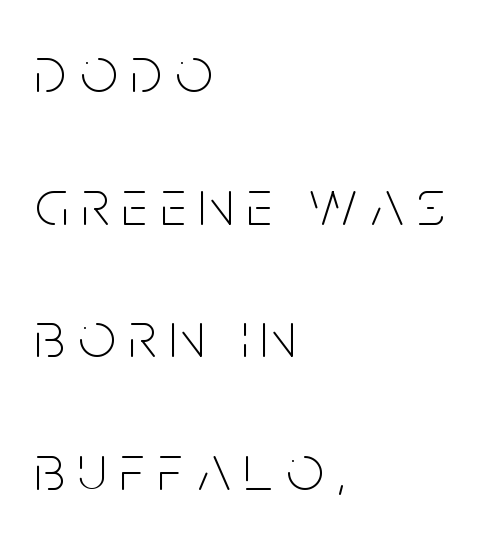
{"serif": "no", "italic": "no", "bold": "no", "weight": "thin", "width": "condensed", "stroke_contrast": "low", "x_height": "large", "monospaced": "no", "underline": "no", "align": "left", "line_spacing": "loose", "line_spacing_ratio": 2.01, "letter_spacing": "wide", "letter_spacing_em": 0.2, "glyph_px": 66}
